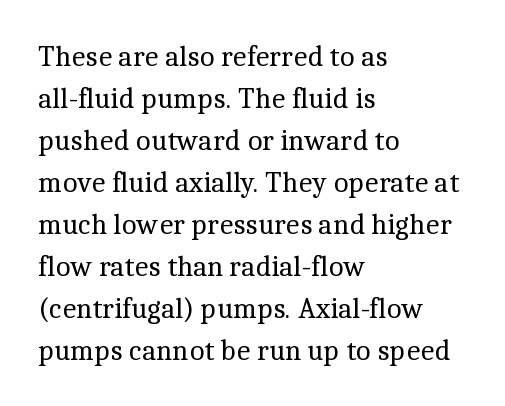
{"serif": "yes", "italic": "no", "bold": "no", "weight": "regular", "width": "normal", "x_height": "medium", "monospaced": "no", "underline": "no", "align": "left", "line_spacing": "normal", "line_spacing_ratio": 1.45, "letter_spacing": "normal", "letter_spacing_em": 0.0, "glyph_px": 29}
